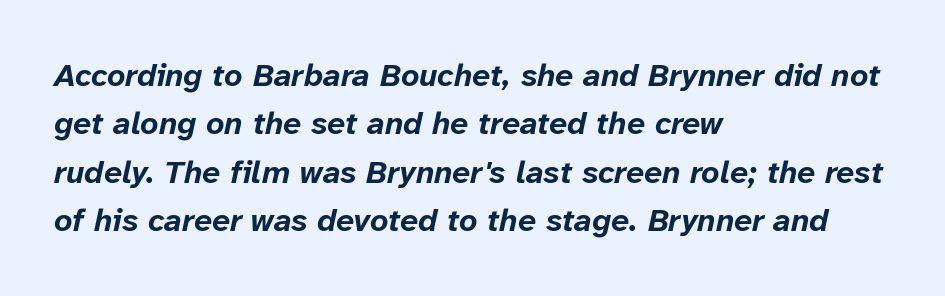
Heavy, bold letterforms. Character widths vary here, with narrow letters taking less room than wide ones. The space directly below the letters is spotless. Designer's note — italics engaged. The paragraph shown leans on its left margin. Nobody touched the tracking dial on this one.
